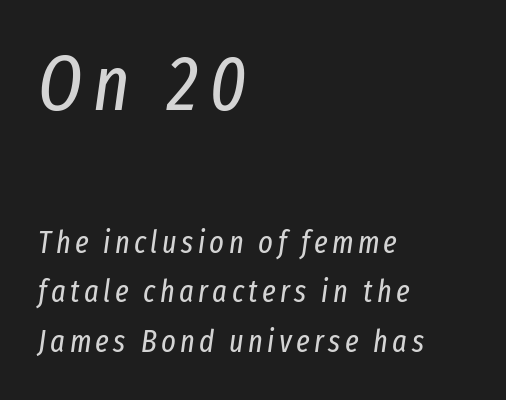
Q: Is the text bold? A: No.
Q: Is the text italic (slanted)? A: Yes, it leans right by about 8 degrees.
Q: Is the text underlined? A: No.
Q: How is the paragraph aligned? A: Left-aligned.
Q: Is the spacing between lines tight, normal or loose? A: Normal.
Q: Which block of text is set in a larger size, the first (top) or the second (bottom)? A: The first (top) one.
Q: Width (condensed, normal, or wide)? A: Condensed.
Q: Stroke contrast? A: Low.
Q: x-height? A: Medium.
Q: Monospaced? A: No.
